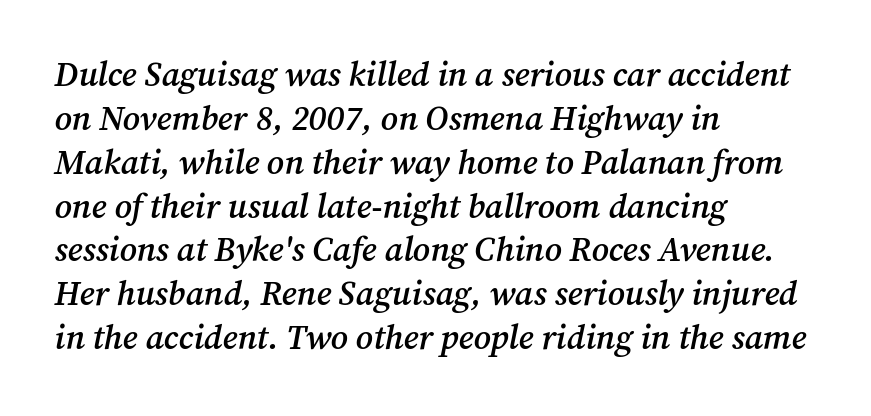
Q: Is the text bold? A: Semi-bold.
Q: Is the text italic (slanted)? A: Yes, it leans right by about 12 degrees.
Q: Is the typeface a serif or a sans-serif typeface? A: Serif.
Q: Is the text underlined? A: No.
Q: How is the paragraph aligned? A: Left-aligned.
Q: Is the spacing between letters normal or unusually wide? A: Normal.
Q: Is the spacing between lines tight, normal or loose? A: Normal.
Q: Width (condensed, normal, or wide)? A: Normal.
Q: Stroke contrast? A: Medium.
Q: x-height? A: Medium.
Q: Monospaced? A: No.
